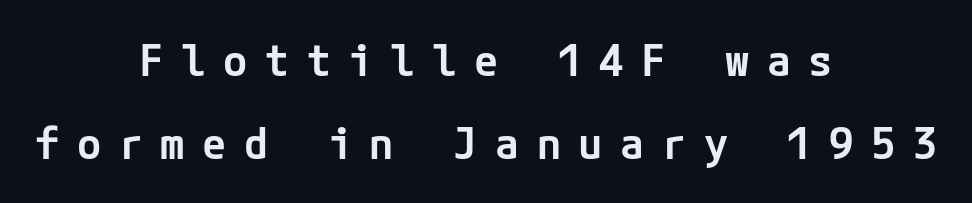
The image shows 44 px semibold sans-serif type, upright; set centered, line spacing 1.89x, unusually wide letter spacing (+0.4 em), not underlined; low stroke contrast and a medium x-height.
